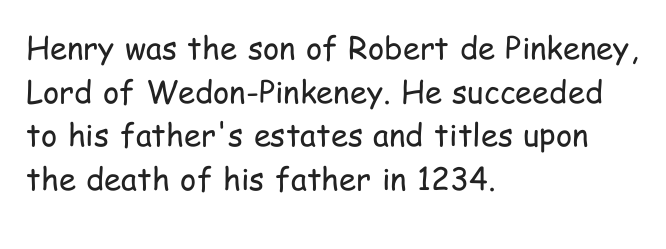
{"serif": "no", "italic": "no", "bold": "no", "weight": "regular", "width": "condensed", "stroke_contrast": "low", "x_height": "medium", "monospaced": "no", "underline": "no", "align": "left", "line_spacing": "normal", "line_spacing_ratio": 1.41, "letter_spacing": "normal", "letter_spacing_em": 0.0, "glyph_px": 31}
